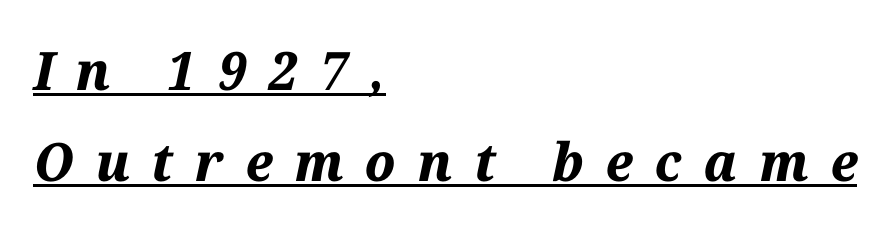
{"italic": "yes", "lean": "right", "slant_degrees": 12, "bold": "yes", "weight": "bold", "width": "normal", "stroke_contrast": "medium", "x_height": "medium", "monospaced": "no", "underline": "yes", "align": "left", "line_spacing_ratio": 1.72, "letter_spacing": "wide", "letter_spacing_em": 0.41, "glyph_px": 53}
